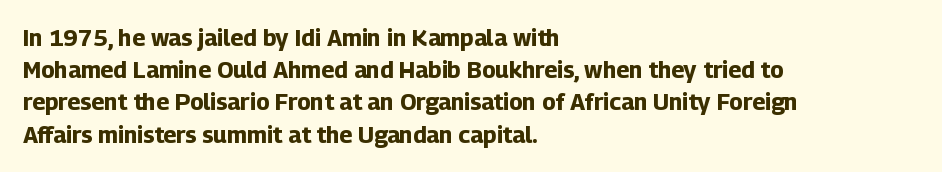
The image shows 23 px bold type, upright; set left-aligned, normal line spacing (1.4x), normal letter spacing, not underlined.
